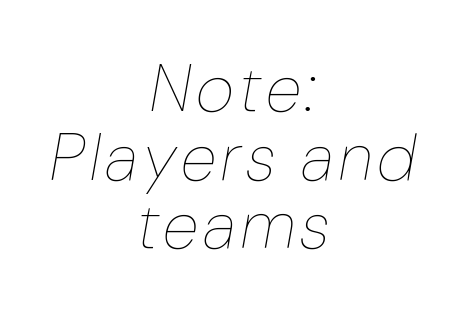
{"italic": "yes", "lean": "right", "slant_degrees": 10, "bold": "no", "weight": "thin", "width": "condensed", "stroke_contrast": "low", "x_height": "medium", "monospaced": "no", "underline": "no", "align": "center", "line_spacing": "tight", "line_spacing_ratio": 1.04, "glyph_px": 66}
